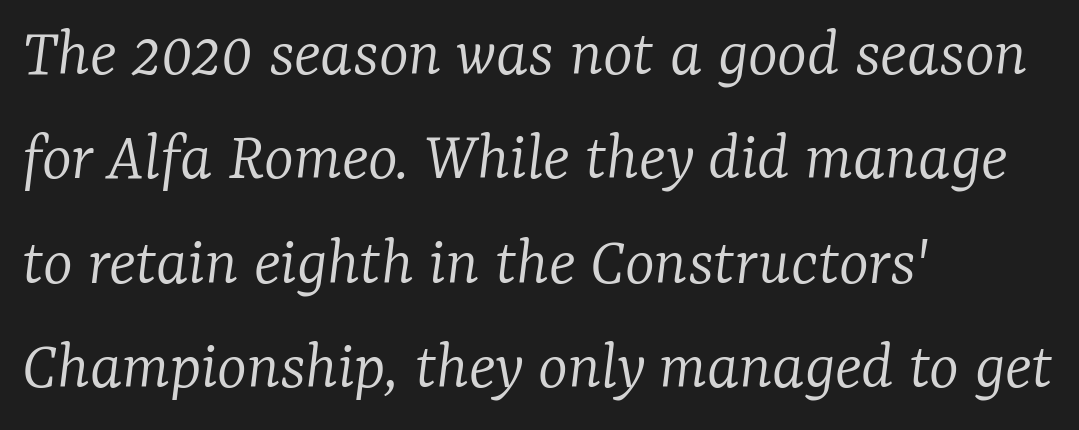
The image shows 71 px light serif type, italic (leaning right); set left-aligned, normal line spacing (1.47x), normal letter spacing, not underlined; low stroke contrast and a medium x-height.
